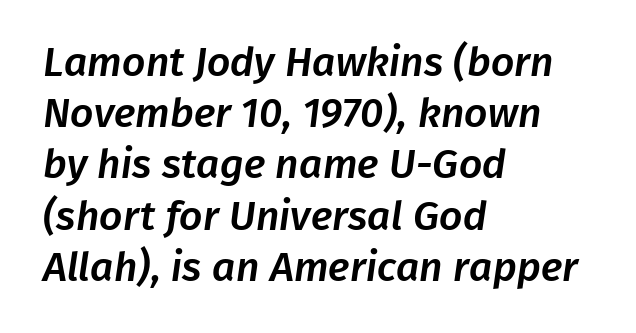
Q: Is the typeface a serif or a sans-serif typeface? A: Sans-serif.
Q: Is the text underlined? A: No.
Q: How is the paragraph aligned? A: Left-aligned.
Q: Is the spacing between letters normal or unusually wide? A: Normal.
Q: Is the spacing between lines tight, normal or loose? A: Normal.
Q: Width (condensed, normal, or wide)? A: Normal.
Q: Stroke contrast? A: Low.
Q: x-height? A: Medium.
Q: Monospaced? A: No.
